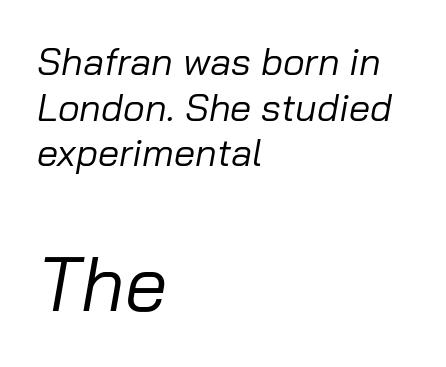
Q: Is the text bold? A: No.
Q: Is the text italic (slanted)? A: Yes, it leans right by about 10 degrees.
Q: Is the text underlined? A: No.
Q: How is the paragraph aligned? A: Left-aligned.
Q: Is the spacing between letters normal or unusually wide? A: Normal.
Q: Which block of text is set in a larger size, the first (top) or the second (bottom)? A: The second (bottom) one.
Q: Width (condensed, normal, or wide)? A: Normal.
Q: Stroke contrast? A: Low.
Q: x-height? A: Medium.
Q: Monospaced? A: No.
